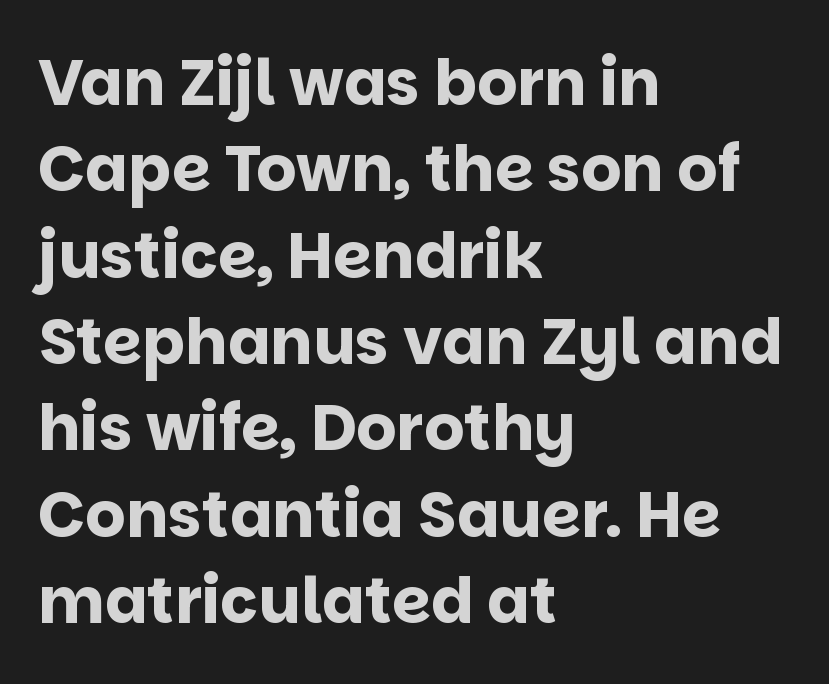
Q: Is the text bold? A: Yes.
Q: Is the text italic (slanted)? A: No, it is upright.
Q: Is the typeface a serif or a sans-serif typeface? A: Sans-serif.
Q: Is the text underlined? A: No.
Q: How is the paragraph aligned? A: Left-aligned.
Q: Is the spacing between letters normal or unusually wide? A: Normal.
Q: Is the spacing between lines tight, normal or loose? A: Normal.
Q: Width (condensed, normal, or wide)? A: Normal.
Q: Stroke contrast? A: Low.
Q: x-height? A: Large.
Q: Monospaced? A: No.
